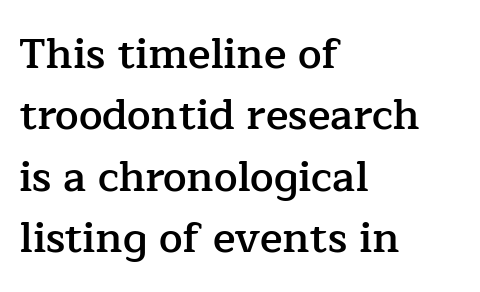
Q: Is the text bold? A: Semi-bold.
Q: Is the text italic (slanted)? A: No, it is upright.
Q: Is the typeface a serif or a sans-serif typeface? A: Serif.
Q: Is the text underlined? A: No.
Q: How is the paragraph aligned? A: Left-aligned.
Q: Is the spacing between letters normal or unusually wide? A: Normal.
Q: Is the spacing between lines tight, normal or loose? A: Normal.
Q: Width (condensed, normal, or wide)? A: Normal.
Q: Stroke contrast? A: Low.
Q: x-height? A: Medium.
Q: Monospaced? A: No.
